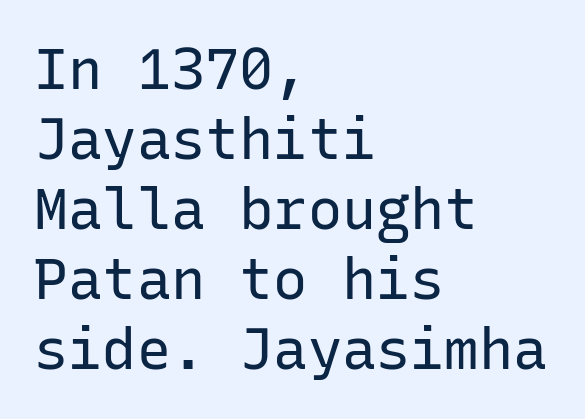
{"serif": "no", "italic": "no", "bold": "no", "weight": "regular", "width": "normal", "stroke_contrast": "low", "x_height": "medium", "monospaced": "yes", "underline": "no", "align": "left", "line_spacing_ratio": 1.23, "letter_spacing": "normal", "letter_spacing_em": 0.0, "glyph_px": 57}
